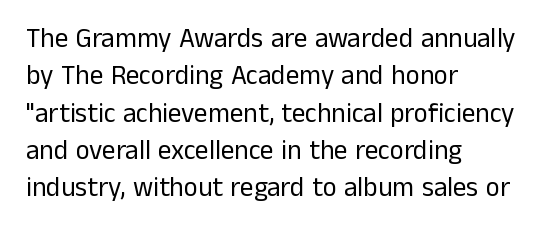
The image shows 27 px text type, upright; set left-aligned, normal line spacing (1.38x), normal letter spacing, not underlined.
